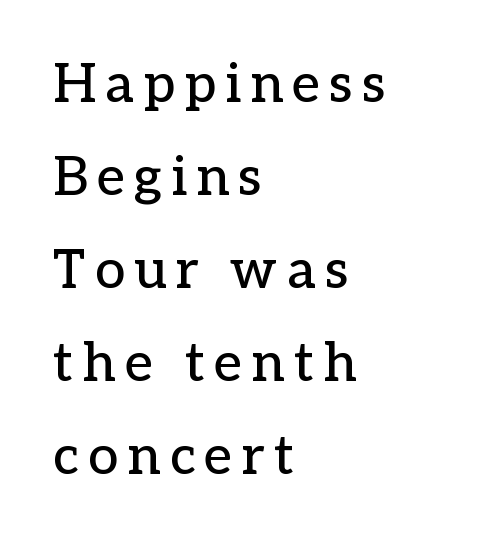
Q: Is the text italic (slanted)? A: No, it is upright.
Q: Is the typeface a serif or a sans-serif typeface? A: Serif.
Q: Is the text underlined? A: No.
Q: How is the paragraph aligned? A: Left-aligned.
Q: Width (condensed, normal, or wide)? A: Normal.
Q: Stroke contrast? A: Low.
Q: x-height? A: Medium.
Q: Monospaced? A: No.
